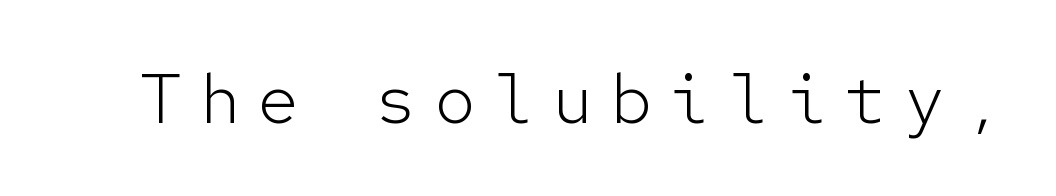
{"serif": "no", "italic": "no", "bold": "no", "weight": "light", "width": "normal", "stroke_contrast": "low", "x_height": "medium", "monospaced": "yes", "underline": "no", "letter_spacing": "wide", "letter_spacing_em": 0.24, "glyph_px": 70}
